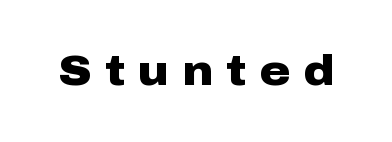
A typesetter would call this proportional, since set widths differ per character. How are the letters spaced? Widely, with obvious added tracking. The gap between lines stays unmarked. The characters display no serif detailing; their extremities are plain. What weight is shown? A full bold with thick strokes. This is roman type, the default non-slanted kind.
